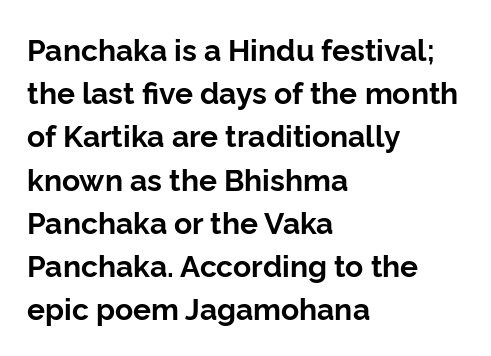
This sample uses an upright cut, with every glyph sitting square on the baseline. The horizontal fit of the characters is conventional and even. The baseline area is clear. The typeface chosen for these lines omits serifs. A classic flush-left, rag-right setting is used for this passage.
